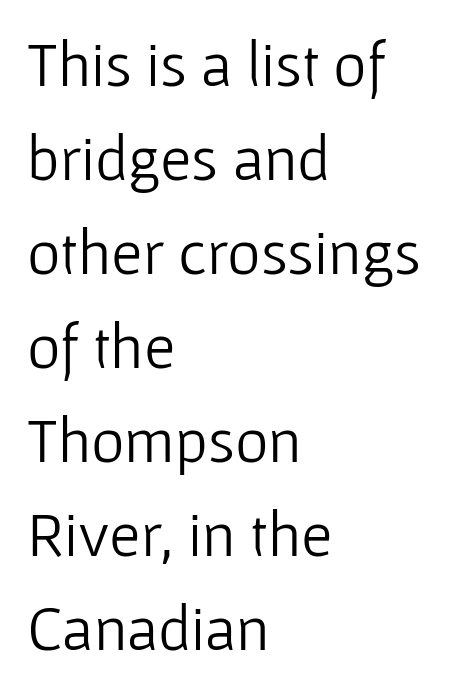
Nothing unusual about the tracking: characters are spaced as the font intends. Heft: none added — not bold. The type family on display is of the sans-serif kind. The passage shown is not underscored anywhere.
